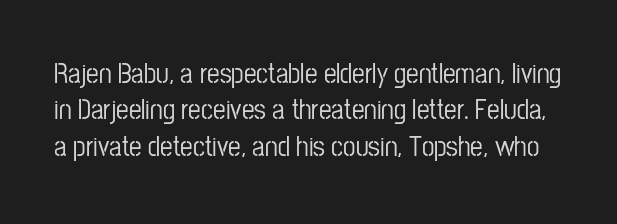
Q: Is the text italic (slanted)? A: No, it is upright.
Q: Is the typeface a serif or a sans-serif typeface? A: Sans-serif.
Q: Is the text underlined? A: No.
Q: Is the spacing between letters normal or unusually wide? A: Normal.
Q: Is the spacing between lines tight, normal or loose? A: Normal.
Q: Width (condensed, normal, or wide)? A: Condensed.
Q: Stroke contrast? A: Low.
Q: x-height? A: Medium.
Q: Monospaced? A: No.
